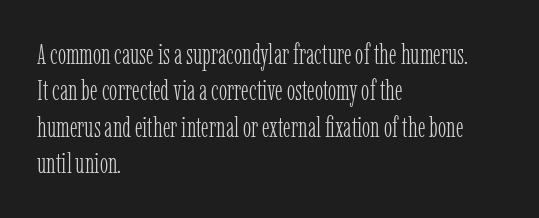
The image shows 28 px light, condensed serif type, upright; set left-aligned, normal line spacing (1.3x), normal letter spacing, not underlined; low stroke contrast and a medium x-height.
